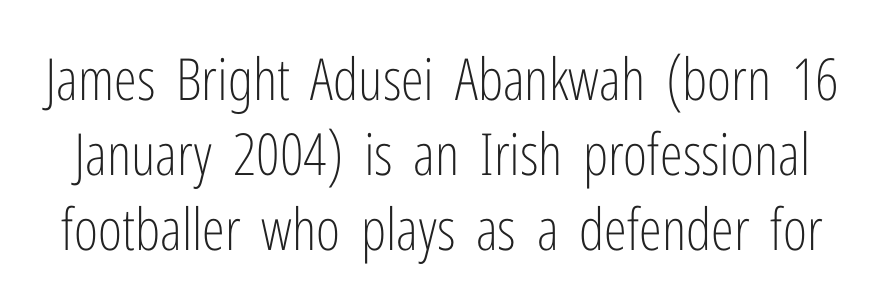
Stem width sits at or under what a default text font uses. Think of a printed novel: that variable character pitch is what you see here. Anything drawn beneath the words? Only blank space. Is there much room between lines? A standard amount, neither cramped nor airy.
